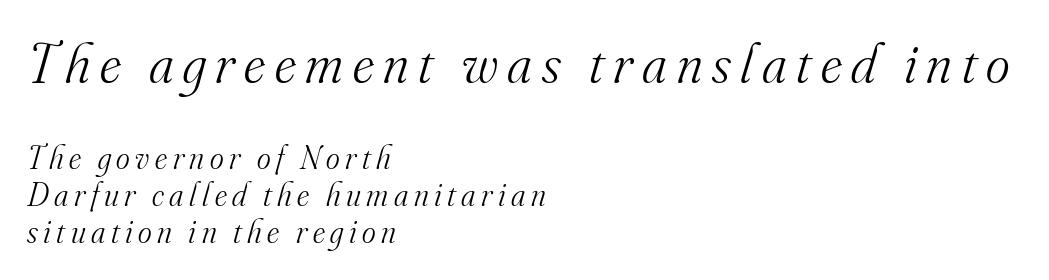
{"serif": "yes", "italic": "yes", "lean": "right", "slant_degrees": 16, "bold": "no", "weight": "light", "width": "normal", "stroke_contrast": "medium", "x_height": "small", "monospaced": "no", "underline": "no", "align": "left", "line_spacing": "tight", "line_spacing_ratio": 1.12, "larger_block": "first", "size_ratio": 1.73, "glyph_px": 57}
